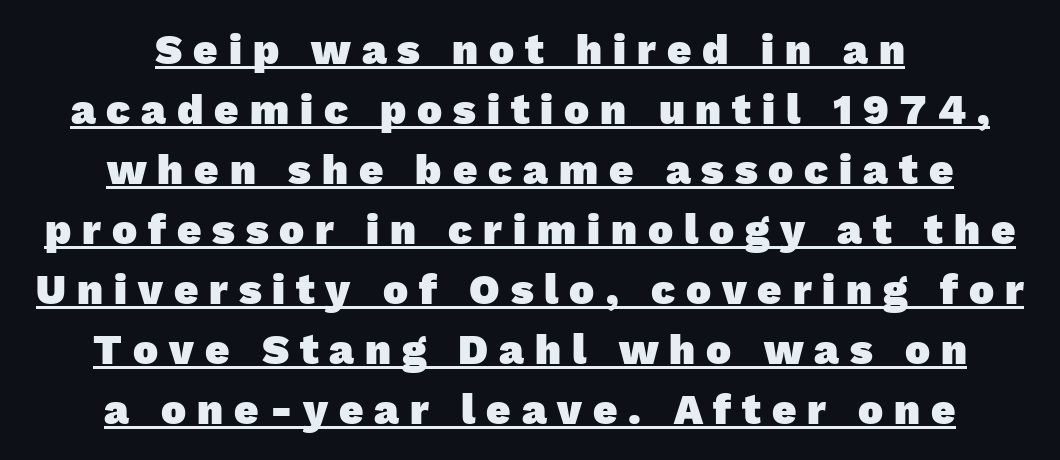
{"serif": "no", "bold": "yes", "weight": "heavy", "width": "normal", "stroke_contrast": "low", "x_height": "medium", "monospaced": "no", "underline": "yes", "align": "center", "line_spacing": "normal", "line_spacing_ratio": 1.43, "letter_spacing": "wide", "letter_spacing_em": 0.26, "glyph_px": 42}
